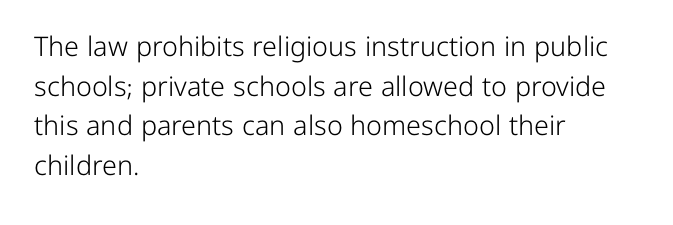
Notice how descenders clear the ascenders below comfortably — that's standard leading. Inter-character spacing is left at the font's built-in metrics. Bare-footed words on every line. The strokes are not fattened; the text isn't bold. A student would call this left alignment; a typographer would say flush left, rag right.
